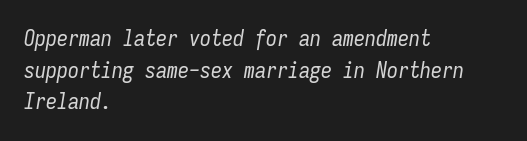
Look at the tracking — it's just the regular setting, nothing added. Glance below the letters and you will spot only blank space. The line-height multiplier appears to be the usual default. Is this a heavy cut? Hardly; it is regular or lighter. Italic: yes, the glyphs are oblique.
